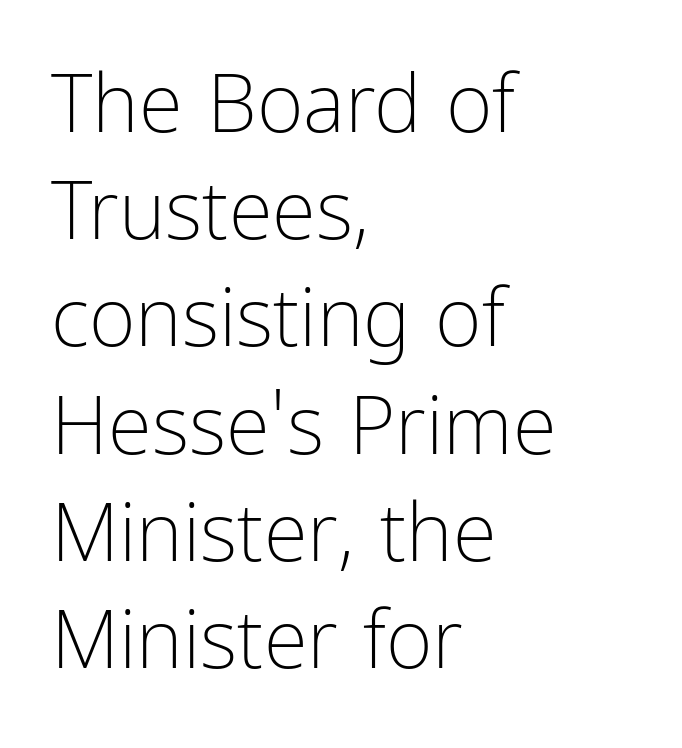
{"serif": "no", "italic": "no", "bold": "no", "weight": "light", "width": "condensed", "stroke_contrast": "low", "x_height": "medium", "monospaced": "no", "underline": "no", "align": "left", "line_spacing": "normal", "line_spacing_ratio": 1.34, "letter_spacing": "normal", "letter_spacing_em": 0.0, "glyph_px": 80}
